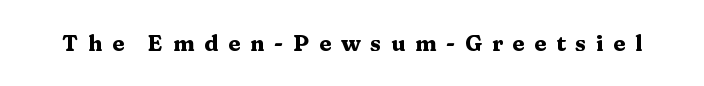
Q: Is the text bold? A: Yes.
Q: Is the text italic (slanted)? A: No, it is upright.
Q: Is the text underlined? A: No.
Q: Is the spacing between letters normal or unusually wide? A: Unusually wide.
